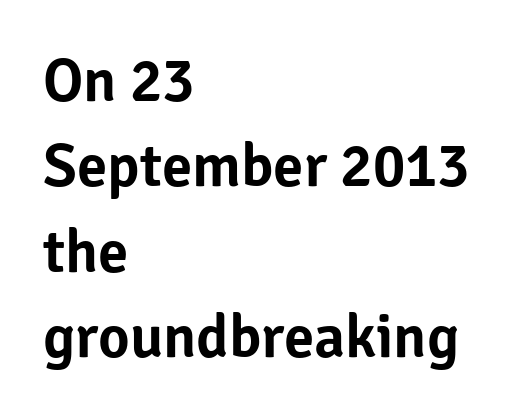
The image shows 61 px sans-serif type, upright; set left-aligned, normal line spacing (1.4x), normal letter spacing, not underlined; low stroke contrast and a medium x-height.
